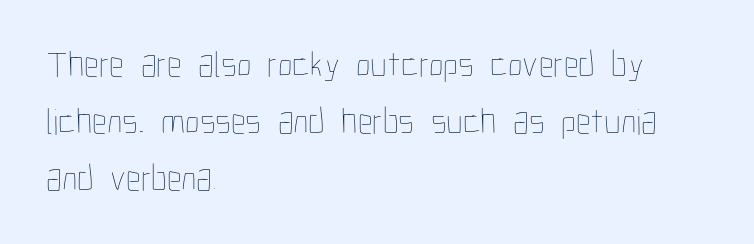
{"italic": "no", "bold": "no", "weight": "thin", "width": "condensed", "stroke_contrast": "low", "x_height": "medium", "monospaced": "no", "underline": "no", "align": "left", "line_spacing": "normal", "line_spacing_ratio": 1.54, "letter_spacing": "normal", "letter_spacing_em": 0.0, "glyph_px": 37}
